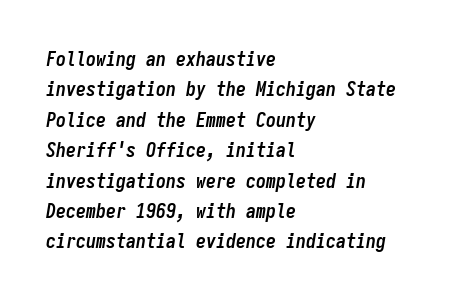
{"italic": "yes", "lean": "right", "slant_degrees": 9, "bold": "yes", "underline": "no", "align": "left", "line_spacing": "normal", "line_spacing_ratio": 1.52, "letter_spacing": "normal", "letter_spacing_em": 0.0, "glyph_px": 20}
